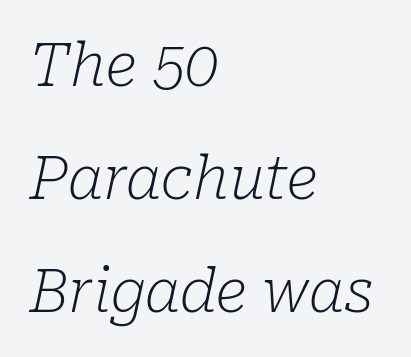
The image shows 60 px light serif type, italic (leaning right); set left-aligned, line spacing 1.88x, normal letter spacing, not underlined; low stroke contrast and a medium x-height.
